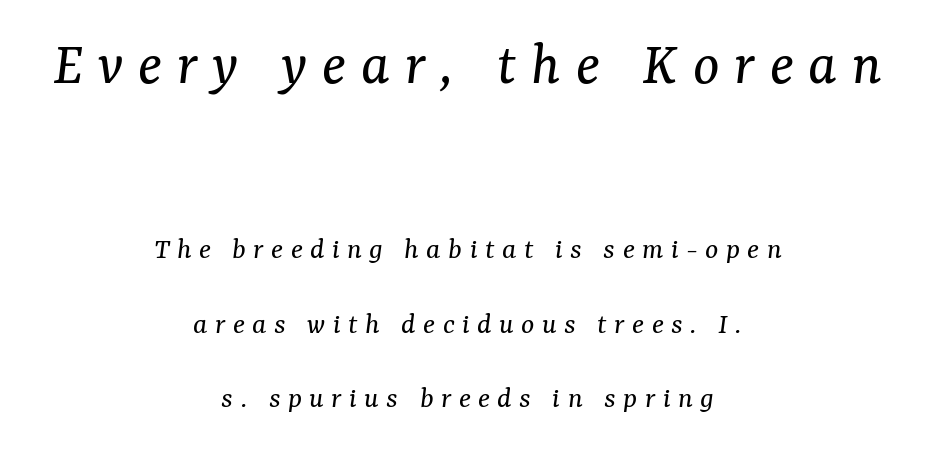
Q: Is the text bold? A: No.
Q: Is the text italic (slanted)? A: Yes, it leans right by about 7 degrees.
Q: Is the typeface a serif or a sans-serif typeface? A: Serif.
Q: Is the text underlined? A: No.
Q: How is the paragraph aligned? A: Centered.
Q: Is the spacing between letters normal or unusually wide? A: Unusually wide.
Q: Is the spacing between lines tight, normal or loose? A: Loose.
Q: Which block of text is set in a larger size, the first (top) or the second (bottom)? A: The first (top) one.
Q: Width (condensed, normal, or wide)? A: Normal.
Q: Stroke contrast? A: Medium.
Q: x-height? A: Medium.
Q: Monospaced? A: No.
